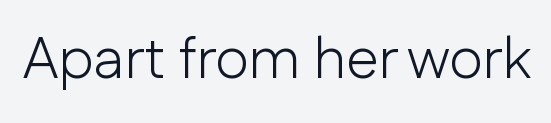
Q: Is the text bold? A: No.
Q: Is the text italic (slanted)? A: No, it is upright.
Q: Is the typeface a serif or a sans-serif typeface? A: Sans-serif.
Q: Is the text underlined? A: No.
Q: Is the spacing between letters normal or unusually wide? A: Normal.
Q: Width (condensed, normal, or wide)? A: Normal.
Q: Stroke contrast? A: Low.
Q: x-height? A: Medium.
Q: Monospaced? A: No.
